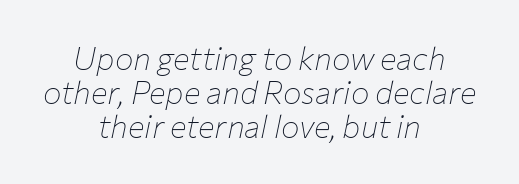
The image shows 31 px thin type, italic (leaning right); set centered, tight line spacing (1.1x), normal letter spacing, not underlined; low stroke contrast and a medium x-height.
